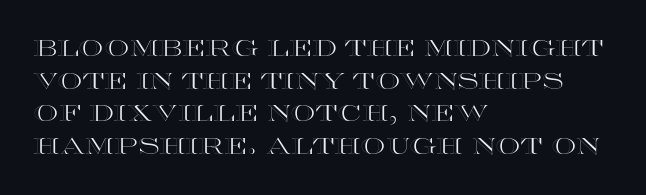
{"italic": "no", "underline": "no", "align": "left", "line_spacing": "normal", "line_spacing_ratio": 1.48, "letter_spacing": "normal", "letter_spacing_em": 0.0, "glyph_px": 22}
